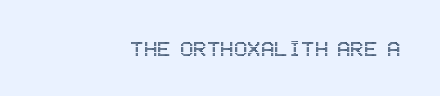
The image shows 25 px text type, upright; set right-aligned, normal letter spacing, not underlined.
